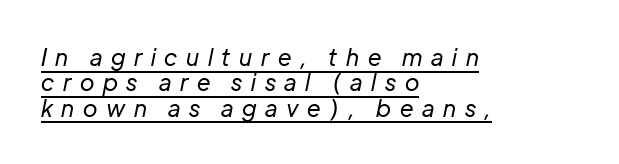
{"italic": "yes", "lean": "right", "slant_degrees": 12, "bold": "no", "underline": "yes", "align": "left", "line_spacing": "tight", "line_spacing_ratio": 1.1, "letter_spacing": "wide", "letter_spacing_em": 0.38, "glyph_px": 23}
